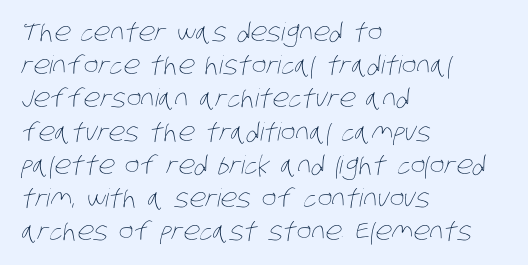
Q: Is the text bold? A: No.
Q: Is the text underlined? A: No.
Q: How is the paragraph aligned? A: Left-aligned.
Q: Is the spacing between letters normal or unusually wide? A: Normal.
Q: Is the spacing between lines tight, normal or loose? A: Normal.
